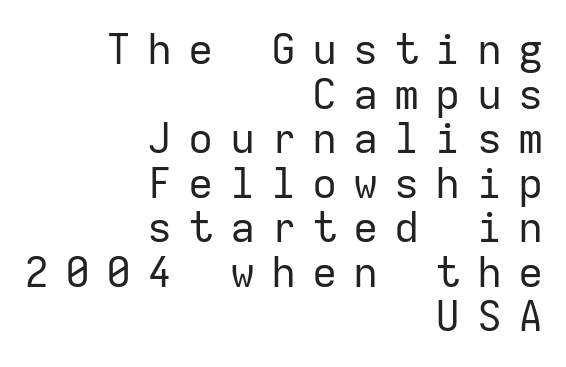
{"serif": "no", "italic": "no", "bold": "no", "weight": "regular", "width": "normal", "stroke_contrast": "low", "x_height": "medium", "monospaced": "yes", "underline": "no", "align": "right", "line_spacing": "tight", "line_spacing_ratio": 1.06, "letter_spacing": "wide", "letter_spacing_em": 0.38, "glyph_px": 42}
